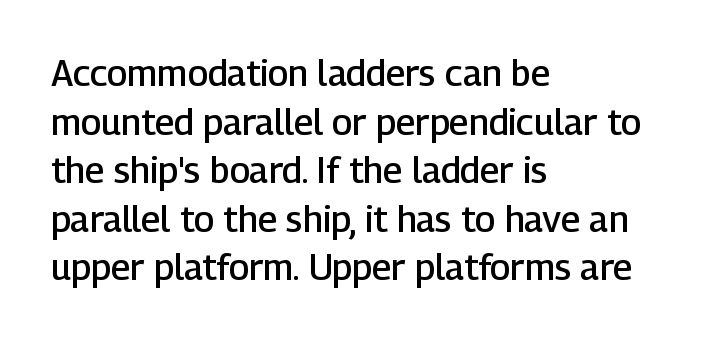
The image shows 36 px semibold sans-serif type, upright; set left-aligned, normal line spacing (1.35x), normal letter spacing, not underlined; low stroke contrast and a medium x-height.
